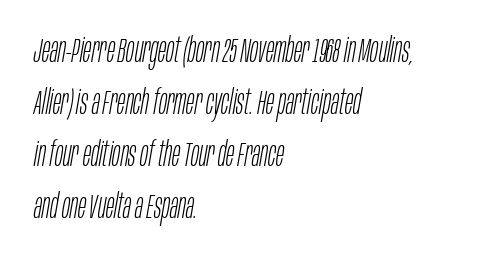
{"italic": "yes", "lean": "right", "slant_degrees": 10, "bold": "no", "weight": "light", "width": "condensed", "stroke_contrast": "low", "x_height": "large", "monospaced": "no", "underline": "no", "align": "left", "line_spacing": "normal", "line_spacing_ratio": 1.53, "letter_spacing": "normal", "letter_spacing_em": 0.0, "glyph_px": 34}
